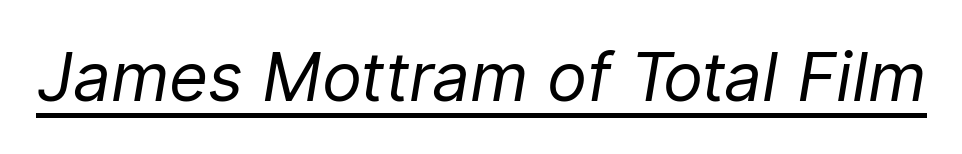
Q: Is the text bold? A: No.
Q: Is the text italic (slanted)? A: Yes, it leans right by about 9 degrees.
Q: Is the text underlined? A: Yes.
Q: Is the spacing between letters normal or unusually wide? A: Normal.
Q: Width (condensed, normal, or wide)? A: Normal.
Q: Stroke contrast? A: Low.
Q: x-height? A: Medium.
Q: Monospaced? A: No.
